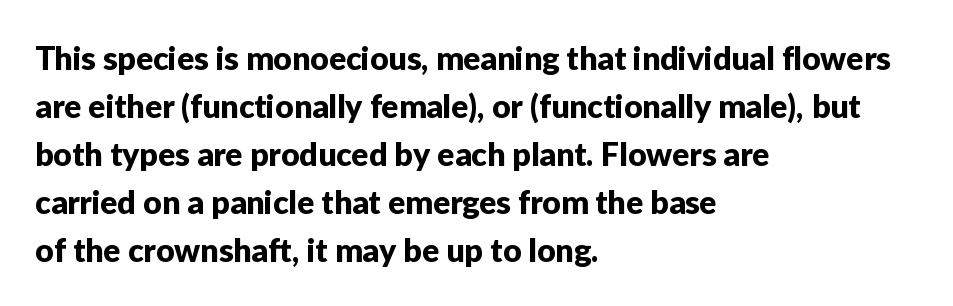
Q: Is the text italic (slanted)? A: No, it is upright.
Q: Is the typeface a serif or a sans-serif typeface? A: Sans-serif.
Q: Is the text underlined? A: No.
Q: How is the paragraph aligned? A: Left-aligned.
Q: Is the spacing between letters normal or unusually wide? A: Normal.
Q: Is the spacing between lines tight, normal or loose? A: Normal.
Q: Width (condensed, normal, or wide)? A: Normal.
Q: Stroke contrast? A: Low.
Q: x-height? A: Medium.
Q: Monospaced? A: No.
